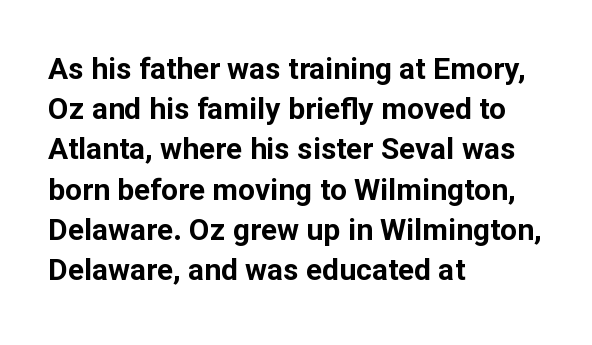
Q: Is the text bold? A: Yes.
Q: Is the text italic (slanted)? A: No, it is upright.
Q: Is the typeface a serif or a sans-serif typeface? A: Sans-serif.
Q: Is the text underlined? A: No.
Q: How is the paragraph aligned? A: Left-aligned.
Q: Is the spacing between letters normal or unusually wide? A: Normal.
Q: Is the spacing between lines tight, normal or loose? A: Normal.
Q: Width (condensed, normal, or wide)? A: Normal.
Q: Stroke contrast? A: Low.
Q: x-height? A: Medium.
Q: Monospaced? A: No.
